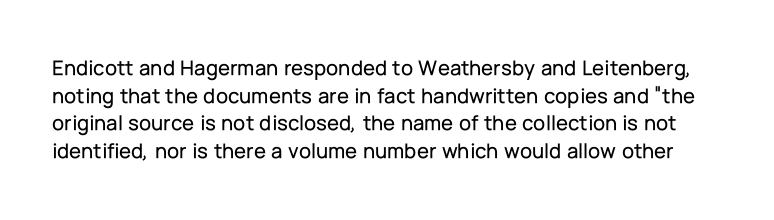
{"italic": "no", "underline": "no", "line_spacing": "normal", "line_spacing_ratio": 1.26, "letter_spacing": "normal", "letter_spacing_em": 0.0, "glyph_px": 22}
